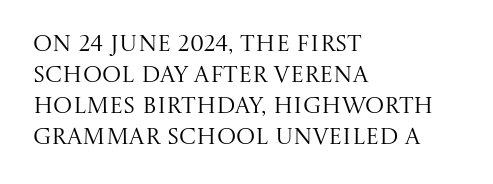
Q: Is the text bold? A: No.
Q: Is the text italic (slanted)? A: No, it is upright.
Q: Is the text underlined? A: No.
Q: How is the paragraph aligned? A: Left-aligned.
Q: Is the spacing between letters normal or unusually wide? A: Normal.
Q: Is the spacing between lines tight, normal or loose? A: Normal.
